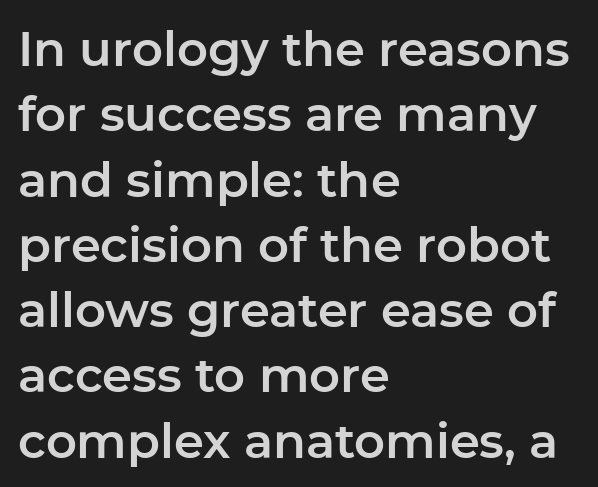
The image shows 48 px sans-serif type, upright; set left-aligned, normal line spacing (1.36x), normal letter spacing, not underlined; low stroke contrast and a medium x-height.
